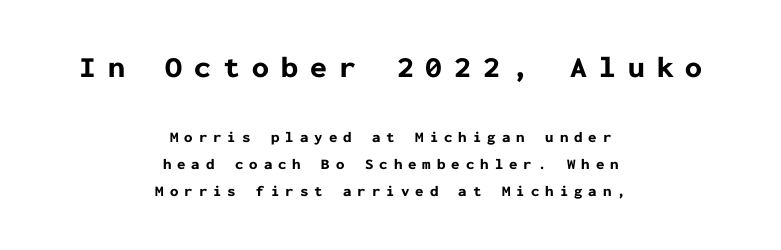
Size contrast runs from large at the top to small at the bottom. Each line is balanced around a shared central axis. Do the characters align in a grid? Yes, the font is monospaced. The rendering shows plain stroke endings on the letterforms — a sans-serif design. The letters stand straight up with perfectly vertical stems. Pretty heavy lettering here — definitely bold.
